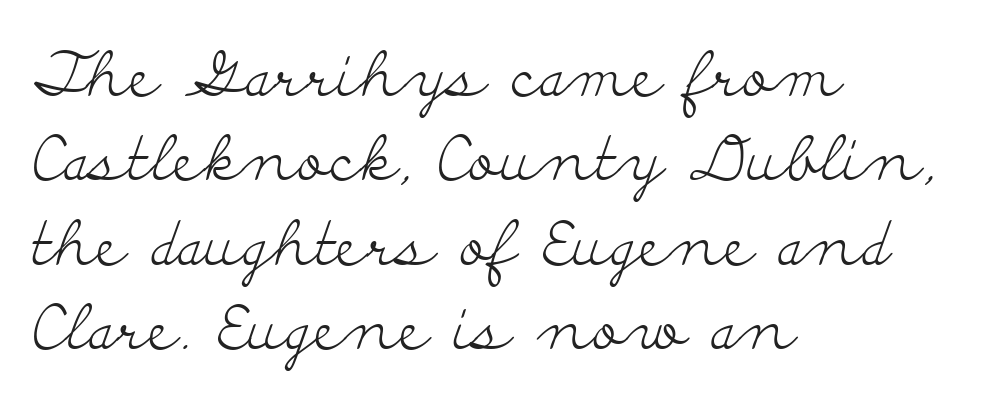
{"serif": "yes", "bold": "no", "weight": "light", "width": "wide", "stroke_contrast": "low", "x_height": "small", "monospaced": "no", "underline": "no", "align": "left", "line_spacing": "normal", "line_spacing_ratio": 1.36, "letter_spacing": "normal", "letter_spacing_em": 0.0, "glyph_px": 62}
